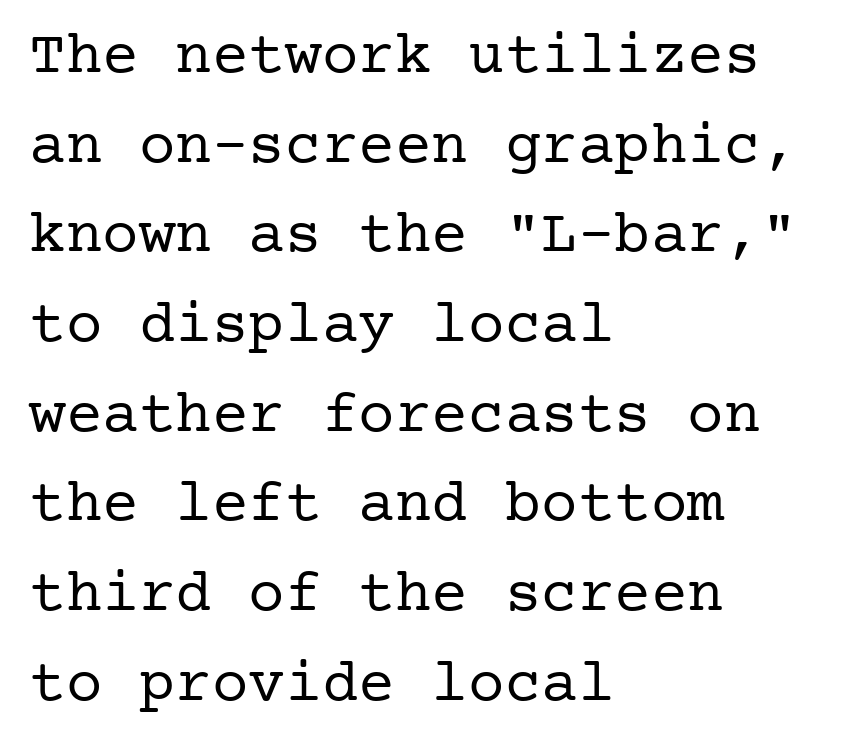
{"serif": "yes", "italic": "no", "bold": "no", "weight": "regular", "width": "normal", "stroke_contrast": "low", "x_height": "medium", "underline": "no", "align": "left", "line_spacing": "normal", "line_spacing_ratio": 1.47, "letter_spacing": "normal", "letter_spacing_em": 0.0, "glyph_px": 61}
